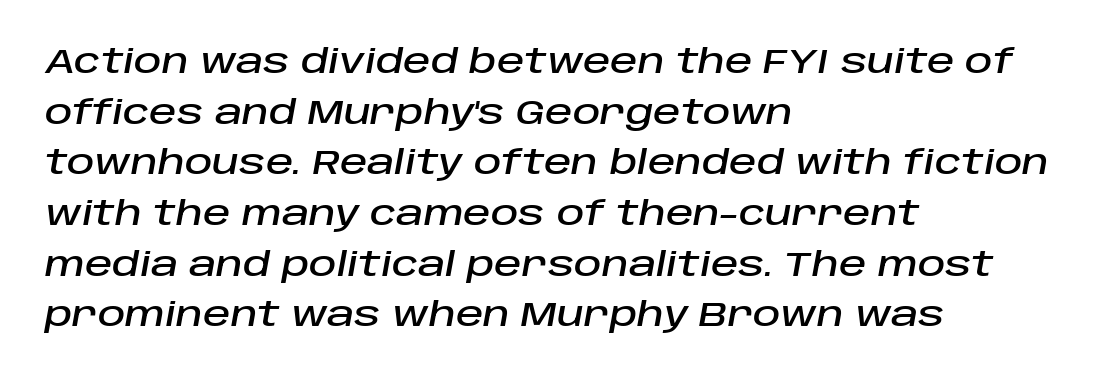
Q: Is the text italic (slanted)? A: Yes, it leans right by about 10 degrees.
Q: Is the text underlined? A: No.
Q: How is the paragraph aligned? A: Left-aligned.
Q: Is the spacing between letters normal or unusually wide? A: Normal.
Q: Is the spacing between lines tight, normal or loose? A: Normal.
Q: Width (condensed, normal, or wide)? A: Normal.
Q: Stroke contrast? A: Low.
Q: x-height? A: Large.
Q: Monospaced? A: No.
